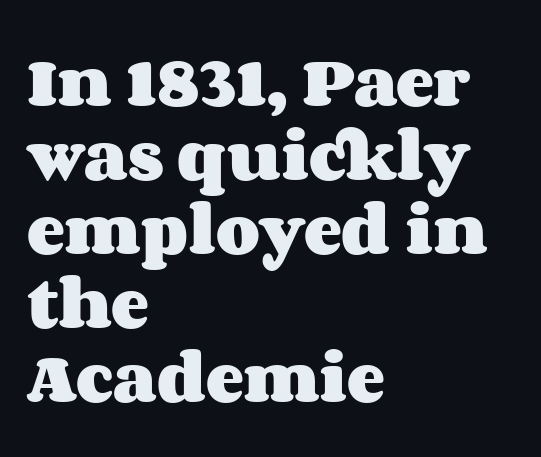
{"italic": "no", "bold": "yes", "weight": "heavy", "width": "wide", "stroke_contrast": "medium", "x_height": "large", "monospaced": "no", "underline": "no", "align": "left", "line_spacing": "normal", "line_spacing_ratio": 1.3, "letter_spacing": "normal", "letter_spacing_em": 0.0, "glyph_px": 57}
